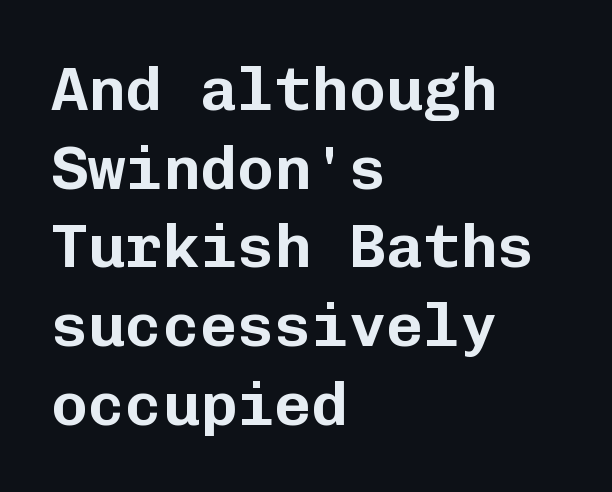
The image shows 62 px sans-serif type, upright, monospaced; set left-aligned, normal line spacing (1.27x), normal letter spacing, not underlined; low stroke contrast and a medium x-height.
